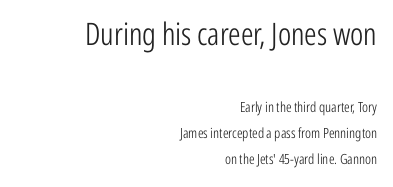
The passage shown is typed in a proportional face where columns would drift. This layout puts the oversized block above and the modest block below. No feet cap the strokes, marking this as sans-serif type. This is roman type, the default non-slanted kind. One-word summary of the alignment: right. Check under the words: just untouched page.
